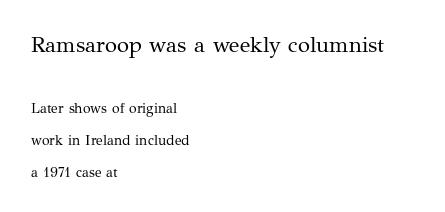
In this sample the first text group is rendered at the bigger scale. This block would shrink considerably if given ordinary leading; it's expanded now. When letters stand straight like this, we call the style roman or upright. Words float on clear page, feet unadorned.
